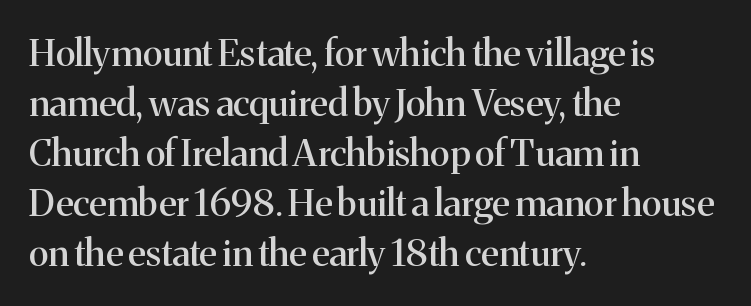
{"serif": "yes", "italic": "no", "width": "normal", "stroke_contrast": "medium", "x_height": "medium", "monospaced": "no", "underline": "no", "align": "left", "line_spacing": "normal", "line_spacing_ratio": 1.35, "letter_spacing": "normal", "letter_spacing_em": 0.0, "glyph_px": 37}
